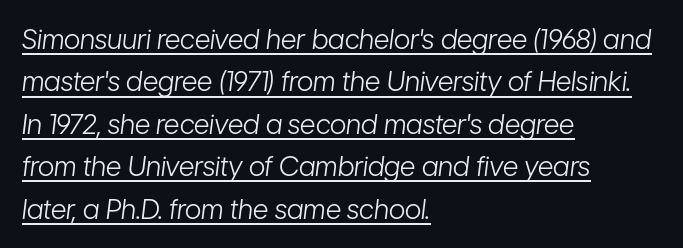
Q: Is the text bold? A: No.
Q: Is the text italic (slanted)? A: Yes, it leans right by about 7 degrees.
Q: Is the text underlined? A: Yes.
Q: How is the paragraph aligned? A: Left-aligned.
Q: Is the spacing between letters normal or unusually wide? A: Normal.
Q: Is the spacing between lines tight, normal or loose? A: Normal.
